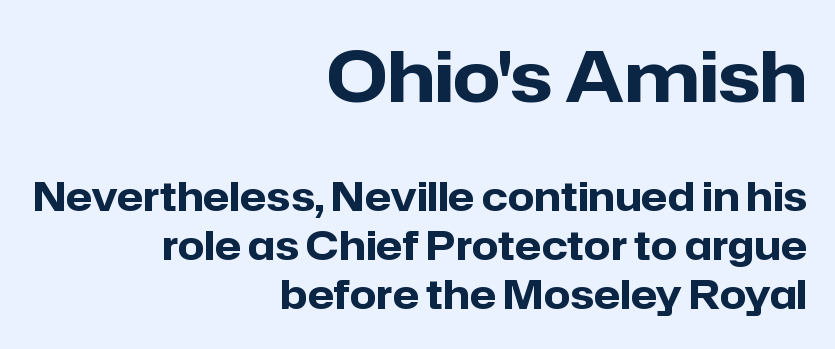
The image shows 69 px heavy sans-serif type, upright; set right-aligned, normal line spacing (1.25x), normal letter spacing, not underlined; the first (top) block is 1.77x larger; low stroke contrast and a medium x-height.
